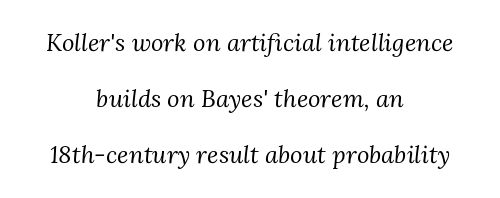
The image shows 24 px text type, italic (leaning right); set centered, loose line spacing (2.34x), normal letter spacing, not underlined.
